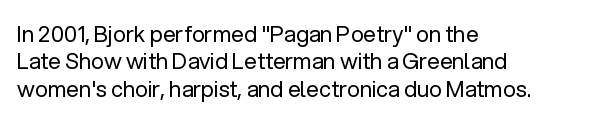
The image shows 22 px text type, upright; set left-aligned, normal line spacing (1.25x), normal letter spacing, not underlined.
